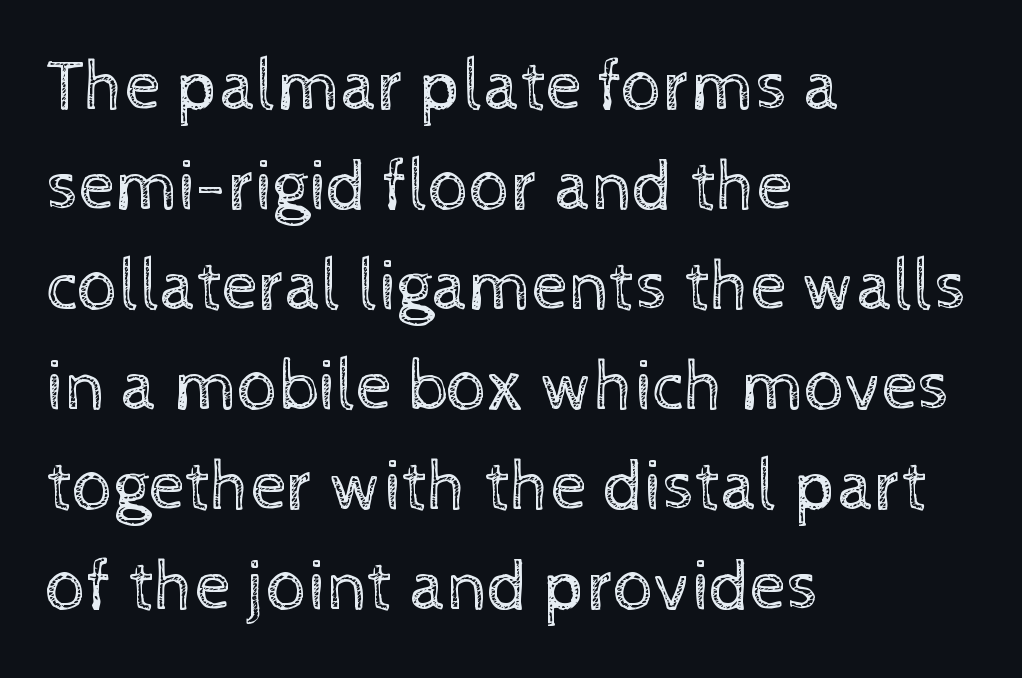
{"italic": "no", "bold": "no", "weight": "regular", "width": "normal", "x_height": "medium", "monospaced": "no", "underline": "no", "align": "left", "line_spacing": "normal", "line_spacing_ratio": 1.39, "letter_spacing": "normal", "letter_spacing_em": 0.0, "glyph_px": 72}
